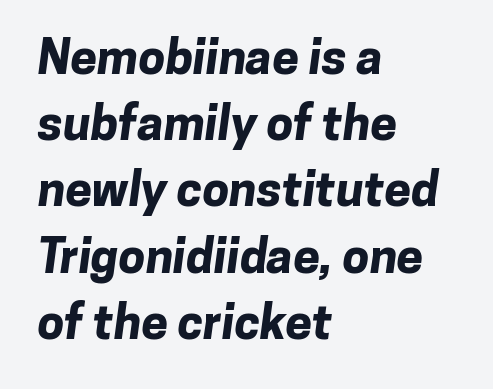
The image shows 48 px bold sans-serif type; set left-aligned, normal line spacing (1.38x), normal letter spacing, not underlined; low stroke contrast and a medium x-height.
